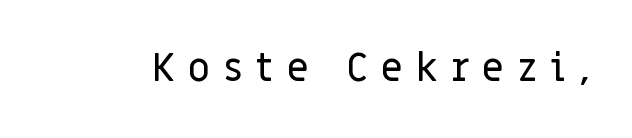
The image shows 39 px sans-serif type, upright; set unusually wide letter spacing (+0.34 em), not underlined; low stroke contrast and a large x-height.
